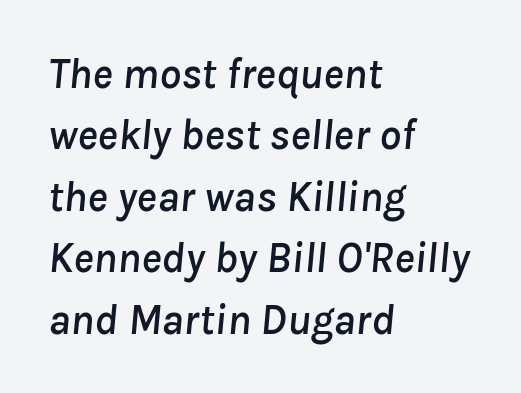
Q: Is the text italic (slanted)? A: Yes, it leans right by about 8 degrees.
Q: Is the text underlined? A: No.
Q: How is the paragraph aligned? A: Left-aligned.
Q: Is the spacing between letters normal or unusually wide? A: Normal.
Q: Is the spacing between lines tight, normal or loose? A: Normal.
Q: Width (condensed, normal, or wide)? A: Normal.
Q: Stroke contrast? A: Low.
Q: x-height? A: Medium.
Q: Monospaced? A: No.
